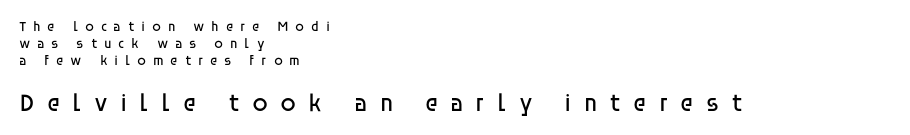
Each line starts at the same left margin while the right side varies. Tracking value appears strongly positive — letters spread wide. Letters rest on an invisible, unmarked baseline. Each stroke keeps to a modest, everyday thickness or less.
